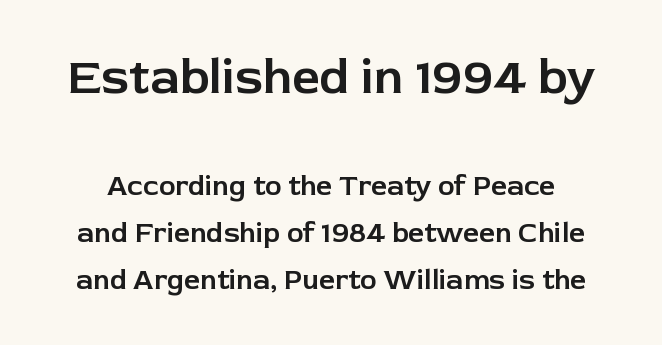
The lettering holds an erect, upright posture throughout. Rule under the text: the space is simply empty. You can tell from the bare stems that sans-serif type was used. Varying glyph widths throughout — classic text-font behaviour.
